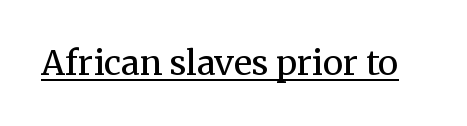
Nothing heavy about these letters — not bold at all. Spacing between characters is what you'd get straight out of the box. Somebody hit Ctrl+U on this one — the words are underlined. The rendering uses natural spacing where letterforms have individual widths.
